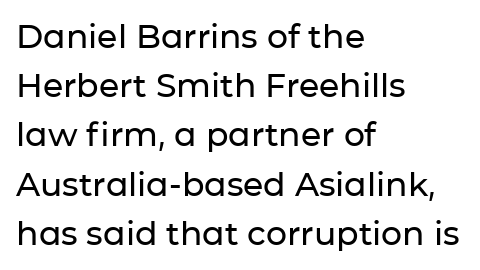
{"serif": "no", "italic": "no", "width": "normal", "stroke_contrast": "low", "x_height": "medium", "monospaced": "no", "underline": "no", "align": "left", "line_spacing": "normal", "line_spacing_ratio": 1.49, "letter_spacing": "normal", "letter_spacing_em": 0.0, "glyph_px": 33}
